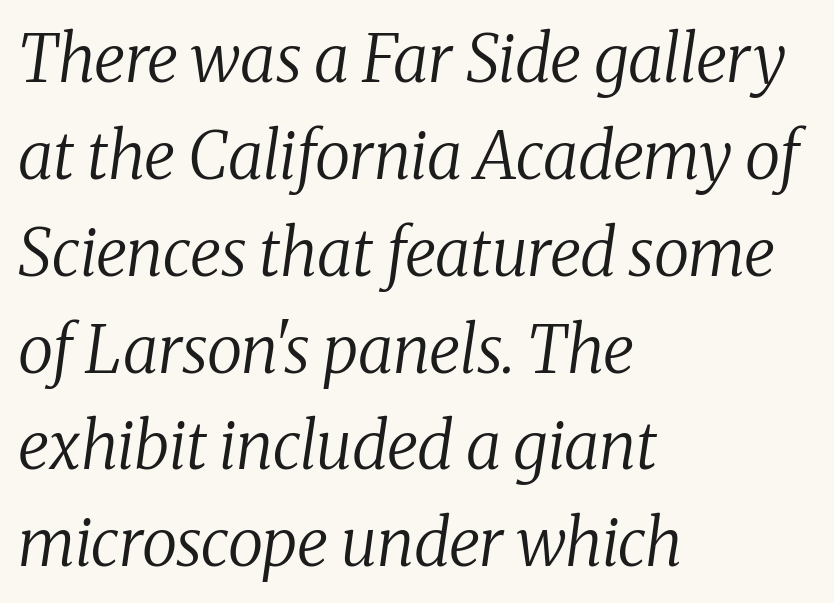
The line texture is even and compact thanks to regular tracking. Does the lettering tilt? It does — this is italic. Summary of vertical rhythm: regular, with standard interline spacing. Horizontal alignment here is leftward, the default for most running prose.
